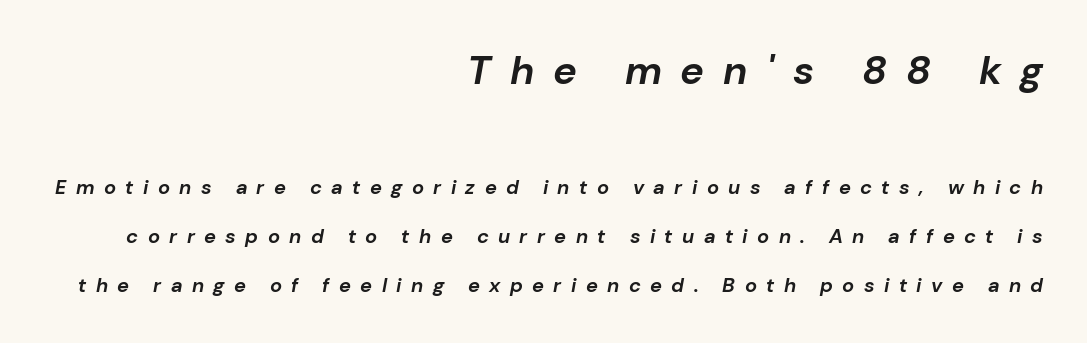
The image shows 40 px bold type, italic (leaning right); set right-aligned, loose line spacing (2.45x), unusually wide letter spacing (+0.47 em), not underlined; the first (top) block is 2.0x larger; low stroke contrast and a medium x-height.
